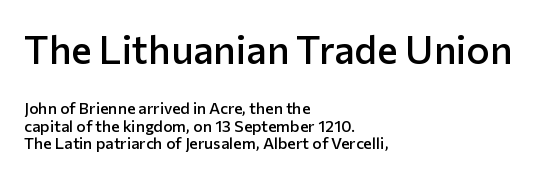
{"serif": "no", "italic": "no", "bold": "semi", "weight": "semibold", "width": "normal", "stroke_contrast": "low", "x_height": "medium", "monospaced": "no", "underline": "no", "align": "left", "line_spacing": "tight", "line_spacing_ratio": 1.08, "letter_spacing": "normal", "letter_spacing_em": 0.0, "larger_block": "first", "size_ratio": 2.44, "glyph_px": 39}
